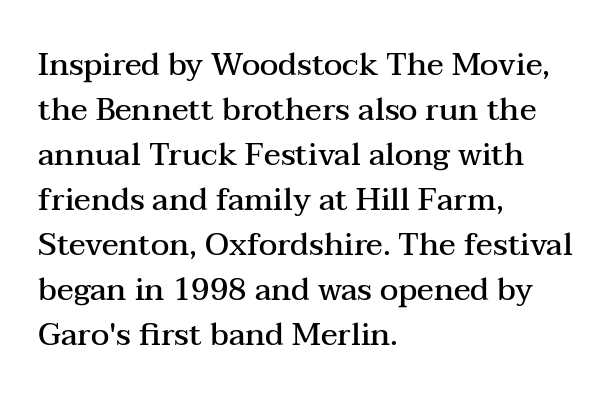
Q: Is the text bold? A: Semi-bold.
Q: Is the text italic (slanted)? A: No, it is upright.
Q: Is the typeface a serif or a sans-serif typeface? A: Serif.
Q: Is the text underlined? A: No.
Q: How is the paragraph aligned? A: Left-aligned.
Q: Is the spacing between letters normal or unusually wide? A: Normal.
Q: Is the spacing between lines tight, normal or loose? A: Normal.
Q: Width (condensed, normal, or wide)? A: Wide.
Q: Stroke contrast? A: Medium.
Q: x-height? A: Medium.
Q: Monospaced? A: No.
